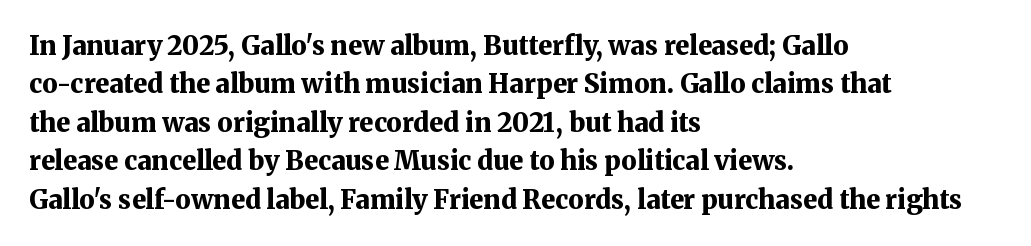
{"italic": "no", "bold": "yes", "underline": "no", "align": "left", "line_spacing": "normal", "line_spacing_ratio": 1.48, "letter_spacing": "normal", "letter_spacing_em": 0.0, "glyph_px": 26}
